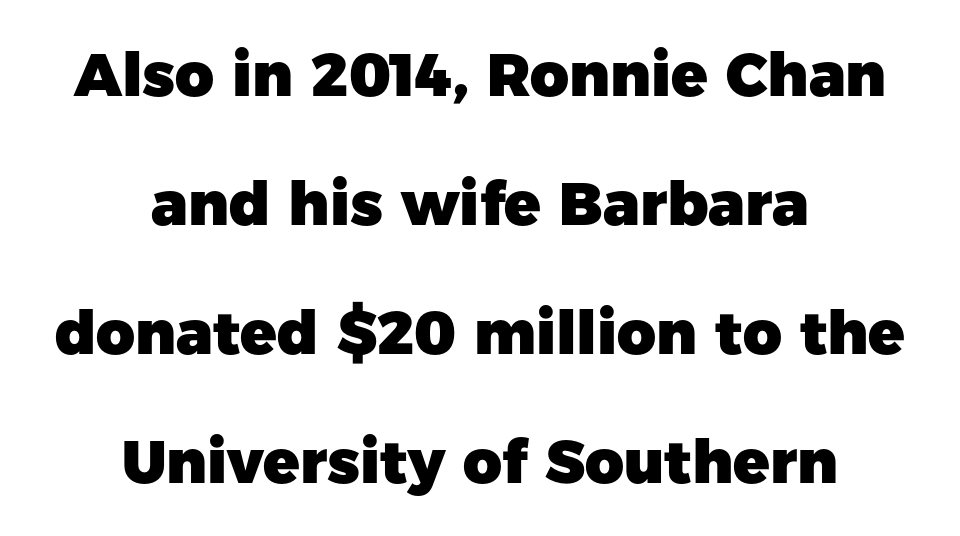
{"serif": "no", "italic": "no", "bold": "yes", "weight": "heavy", "width": "normal", "stroke_contrast": "low", "x_height": "medium", "monospaced": "no", "underline": "no", "align": "center", "line_spacing": "loose", "line_spacing_ratio": 2.15, "letter_spacing": "normal", "letter_spacing_em": 0.0, "glyph_px": 60}
